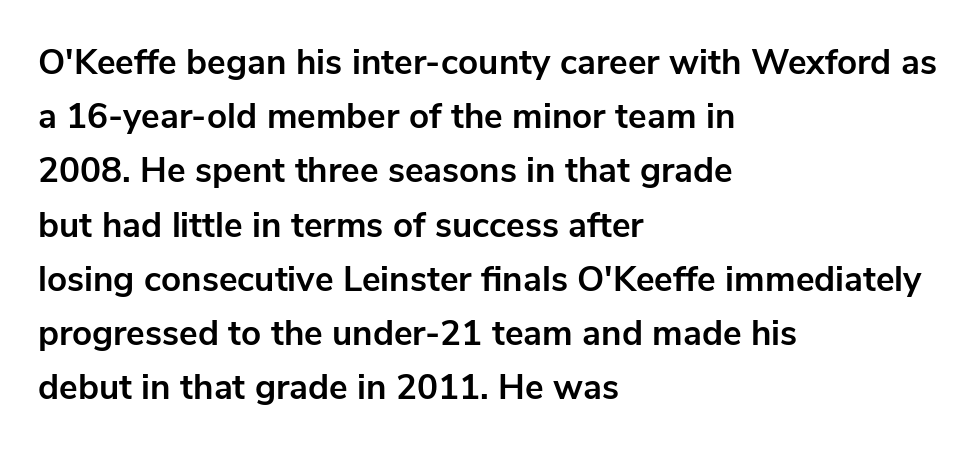
The image shows 35 px bold sans-serif type, upright; set left-aligned, normal line spacing (1.55x), normal letter spacing, not underlined; low stroke contrast and a medium x-height.
